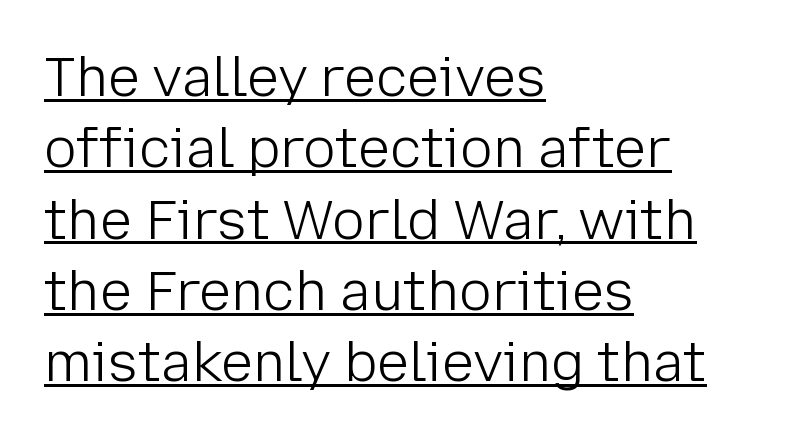
{"serif": "no", "italic": "no", "bold": "no", "weight": "light", "width": "normal", "stroke_contrast": "low", "x_height": "medium", "monospaced": "no", "underline": "yes", "align": "left", "line_spacing": "normal", "line_spacing_ratio": 1.32, "letter_spacing": "normal", "letter_spacing_em": 0.0, "glyph_px": 54}
